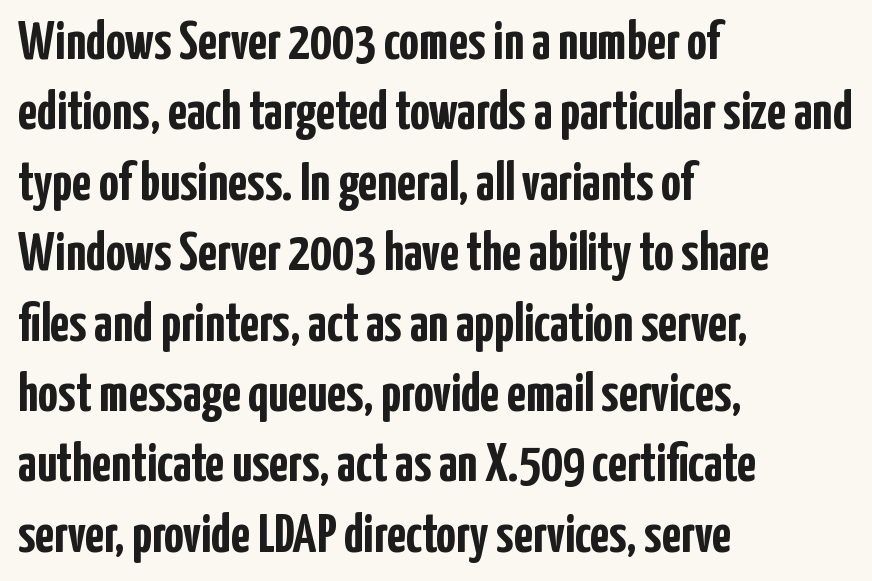
{"serif": "no", "italic": "no", "bold": "yes", "weight": "semibold", "width": "condensed", "stroke_contrast": "low", "x_height": "medium", "monospaced": "no", "underline": "no", "align": "left", "line_spacing": "normal", "line_spacing_ratio": 1.28, "letter_spacing": "normal", "letter_spacing_em": 0.0, "glyph_px": 55}
